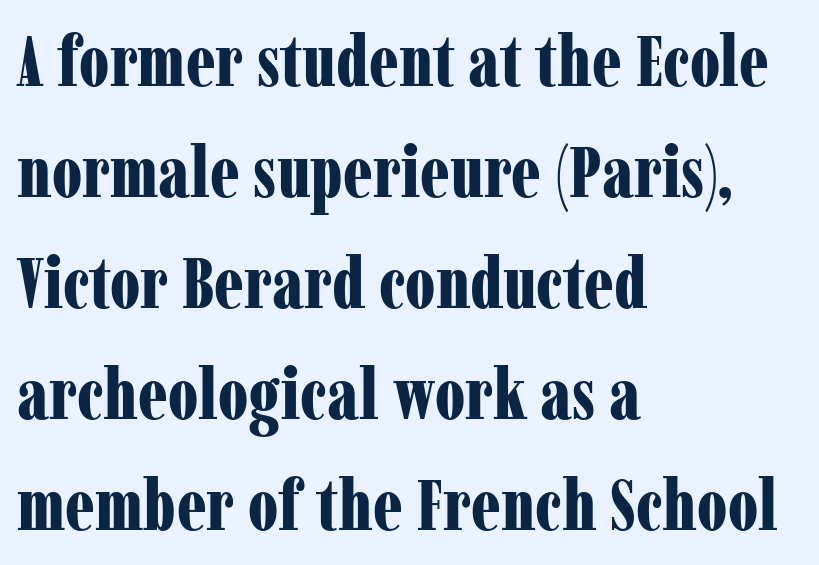
The image shows 72 px bold, condensed serif type, upright; set left-aligned, normal line spacing (1.54x), normal letter spacing, not underlined; low stroke contrast and a medium x-height.
